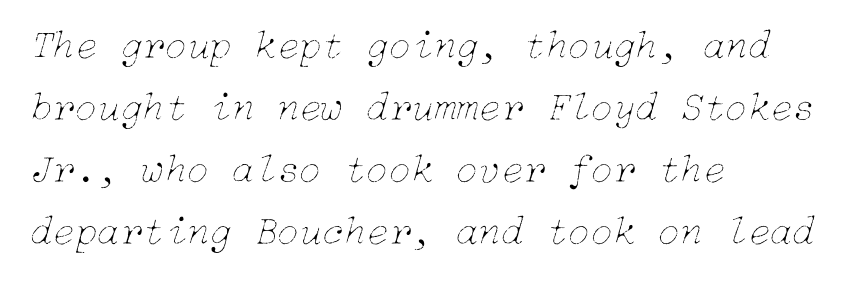
{"italic": "yes", "lean": "right", "slant_degrees": 15, "bold": "no", "weight": "thin", "width": "normal", "stroke_contrast": "low", "x_height": "medium", "underline": "no", "align": "left", "line_spacing": "normal", "line_spacing_ratio": 1.51, "letter_spacing": "normal", "letter_spacing_em": 0.0, "glyph_px": 41}
